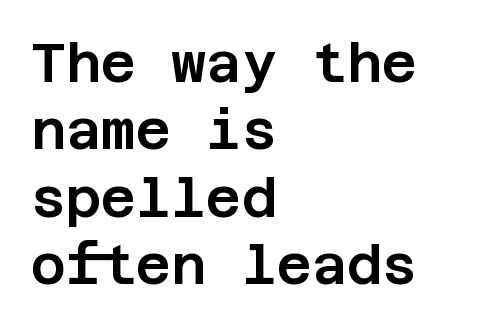
This sample uses an upright cut, with every glyph sitting square on the baseline. The rendering keeps characters at their native spacing. The compositor pushed each line to the left boundary. The zone under the glyphs is completely vacant. Observe the absence of serifs on each vertical stroke in this sample. One glance says typical: line gaps are just what's usual.
